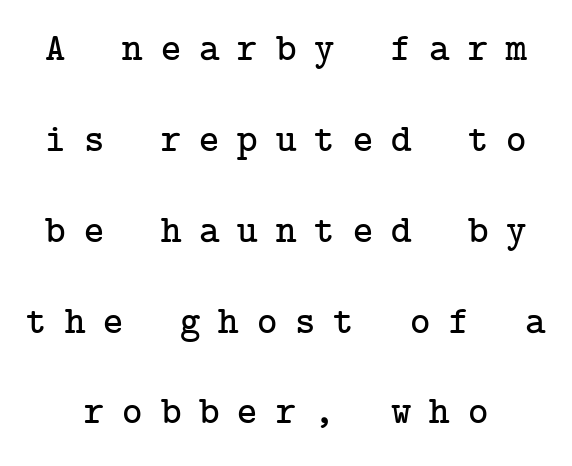
The line texture is sparse and dotted thanks to wide tracking. Do the letters lean? They stand straight. The leading is generous, giving the passage an open texture. The words here are not underlined. In terms of letterform style, serifs are clearly present.
